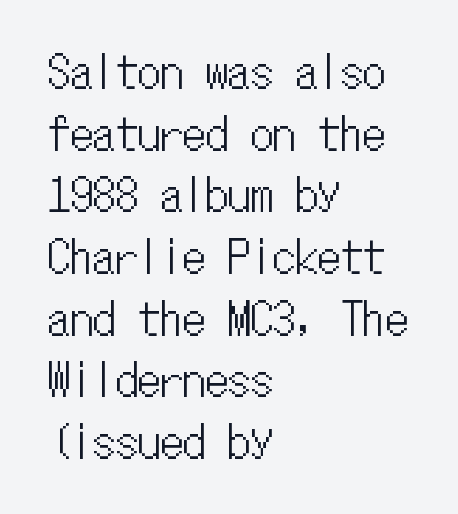
{"italic": "no", "width": "condensed", "stroke_contrast": "low", "x_height": "medium", "monospaced": "yes", "underline": "no", "align": "left", "line_spacing": "normal", "line_spacing_ratio": 1.37, "letter_spacing": "normal", "letter_spacing_em": 0.0, "glyph_px": 45}
